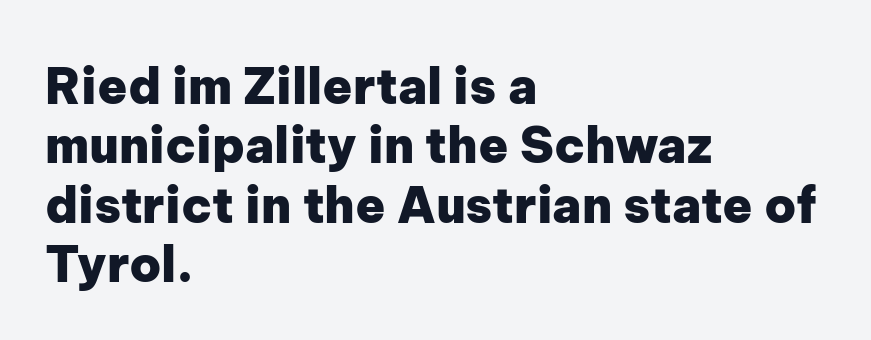
The image shows 49 px heavy sans-serif type, upright; set left-aligned, line spacing 1.21x, normal letter spacing, not underlined; low stroke contrast and a medium x-height.
